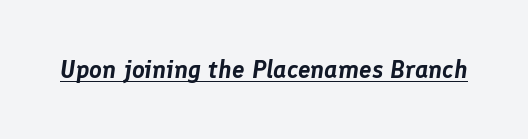
The image shows 25 px text type, italic (leaning right); set normal letter spacing, underlined.
